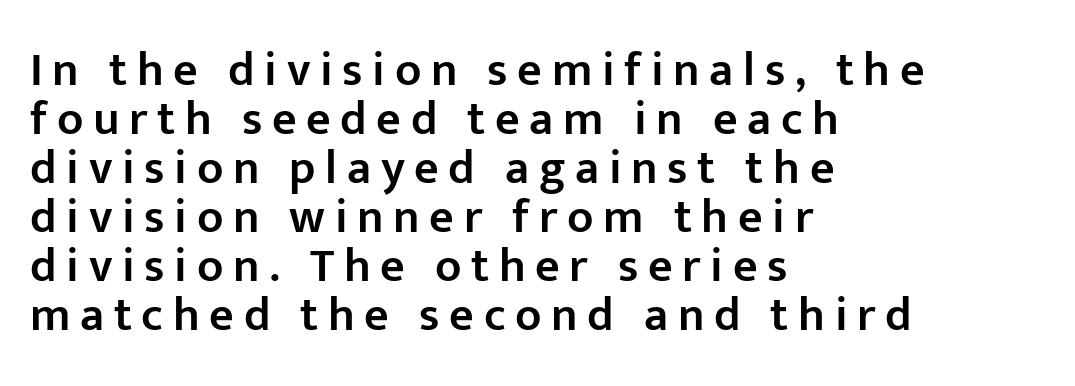
Q: Is the text bold? A: Semi-bold.
Q: Is the text italic (slanted)? A: No, it is upright.
Q: Is the typeface a serif or a sans-serif typeface? A: Sans-serif.
Q: Is the text underlined? A: No.
Q: How is the paragraph aligned? A: Left-aligned.
Q: Is the spacing between letters normal or unusually wide? A: Unusually wide.
Q: Is the spacing between lines tight, normal or loose? A: Tight.
Q: Width (condensed, normal, or wide)? A: Normal.
Q: Stroke contrast? A: Low.
Q: x-height? A: Medium.
Q: Monospaced? A: No.
